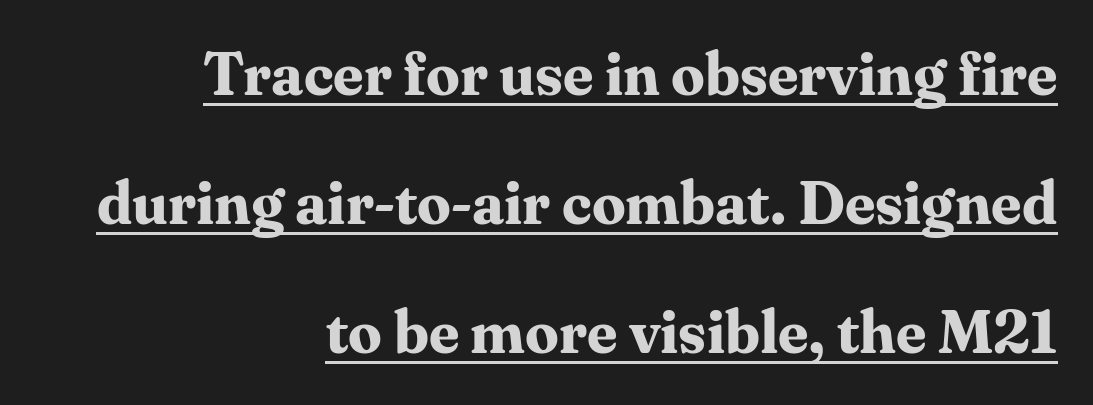
Q: Is the text bold? A: Yes.
Q: Is the text italic (slanted)? A: No, it is upright.
Q: Is the typeface a serif or a sans-serif typeface? A: Serif.
Q: Is the text underlined? A: Yes.
Q: How is the paragraph aligned? A: Right-aligned.
Q: Is the spacing between letters normal or unusually wide? A: Normal.
Q: Is the spacing between lines tight, normal or loose? A: Loose.
Q: Width (condensed, normal, or wide)? A: Normal.
Q: Stroke contrast? A: Medium.
Q: x-height? A: Medium.
Q: Monospaced? A: No.
